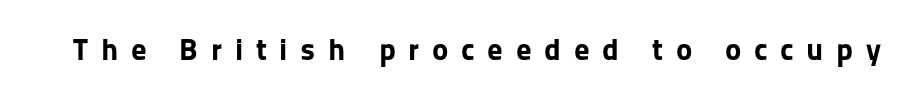
The image shows 31 px bold sans-serif type, upright; set unusually wide letter spacing (+0.41 em), not underlined; low stroke contrast and a medium x-height.
